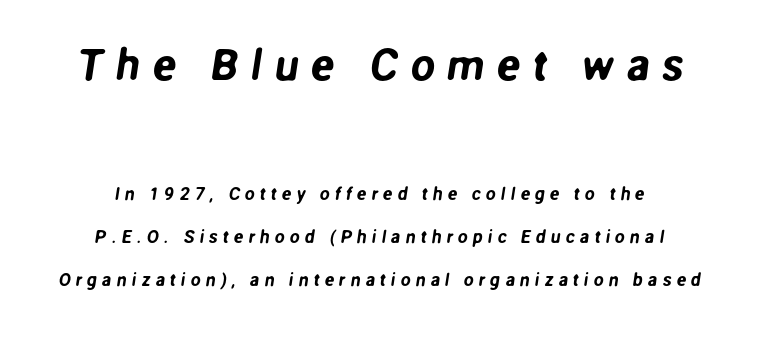
The image shows 44 px sans-serif type; set loose line spacing (2.37x), unusually wide letter spacing (+0.27 em), not underlined; the first (top) block is 2.44x larger; low stroke contrast and a medium x-height.
